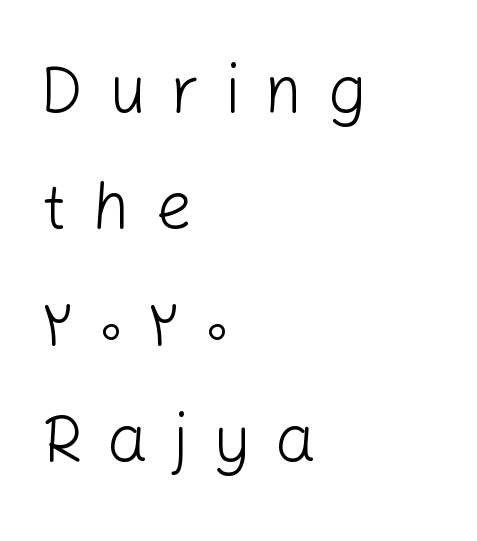
Short note: letters widely spaced. Examine the stroke ends and you'll find no serifs. A light-to-regular cut is what we see here. Each letter keeps its own natural width here, so spacing adapts to shape.
